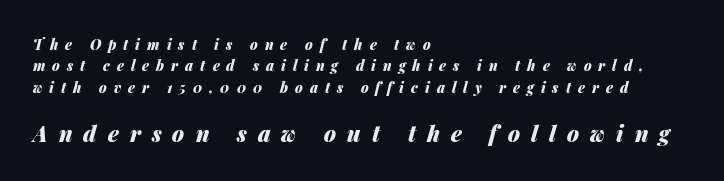
Each line starts at the same left margin while the right side varies. There's an unmistakable incline to the writing here. Glance below the letters and you will spot only blank space. A normal amount of white space separates one row of letters from the next. In this sample the second text group is rendered at the bigger scale.
